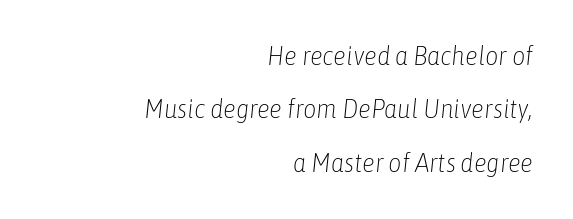
The image shows 26 px text type, italic (leaning right); set right-aligned, loose line spacing (2.05x), normal letter spacing, not underlined.
